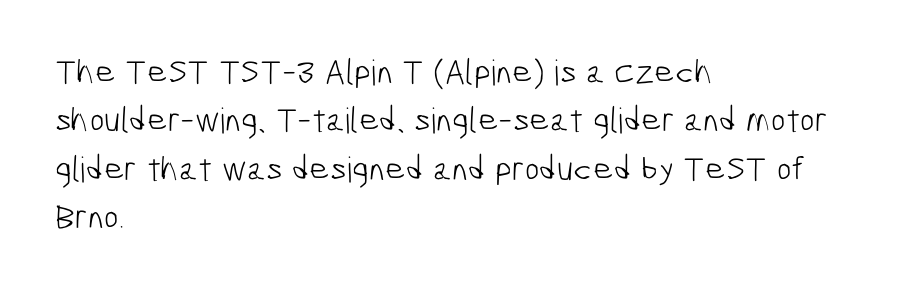
{"serif": "no", "bold": "no", "weight": "light", "width": "condensed", "stroke_contrast": "low", "x_height": "medium", "monospaced": "no", "underline": "no", "align": "left", "line_spacing": "normal", "line_spacing_ratio": 1.38, "letter_spacing": "normal", "letter_spacing_em": 0.0, "glyph_px": 35}
